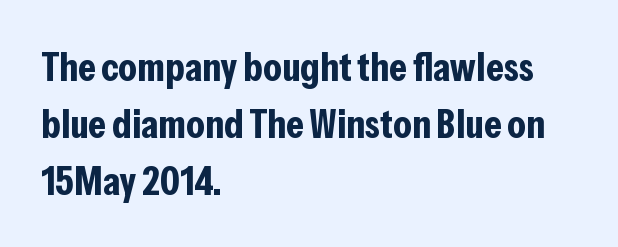
The image shows 41 px bold, condensed sans-serif type, upright; set left-aligned, normal line spacing (1.39x), normal letter spacing, not underlined; low stroke contrast and a medium x-height.
